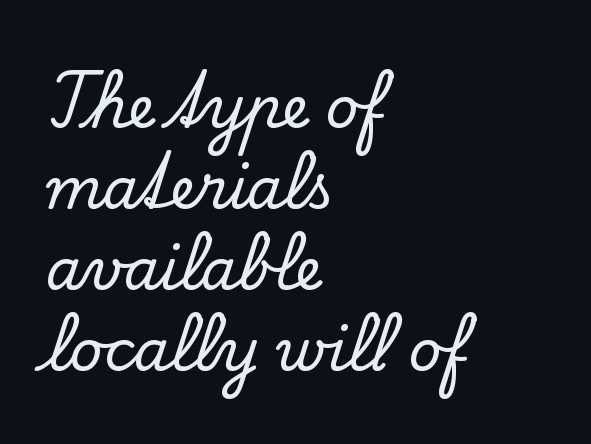
Q: Is the text italic (slanted)? A: Yes.
Q: Is the typeface a serif or a sans-serif typeface? A: Serif.
Q: Is the text underlined? A: No.
Q: How is the paragraph aligned? A: Left-aligned.
Q: Is the spacing between letters normal or unusually wide? A: Normal.
Q: Is the spacing between lines tight, normal or loose? A: Normal.
Q: Width (condensed, normal, or wide)? A: Normal.
Q: Stroke contrast? A: Low.
Q: x-height? A: Small.
Q: Monospaced? A: No.
